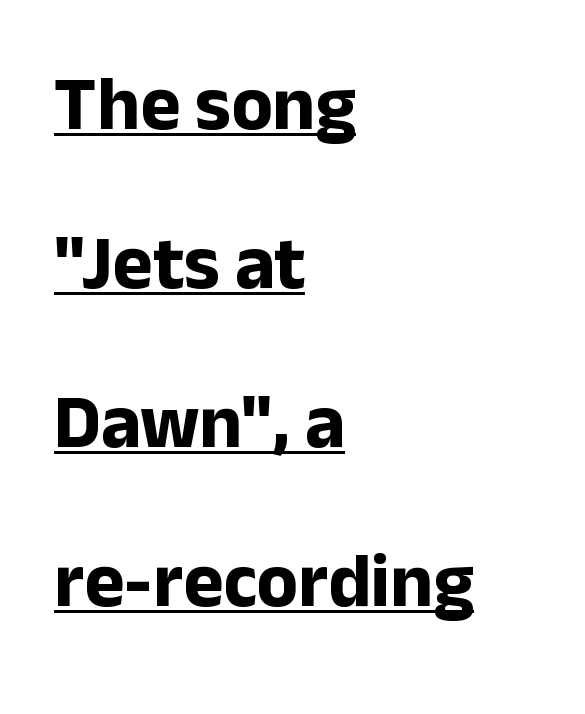
The rendering anchors every line to the left-hand side. In designer terms, the underline attribute is active on this setting. No feet cap the strokes, marking this as sans-serif type. The typesetting leans heavy: a genuine bold.
